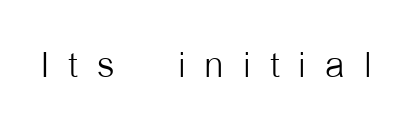
Q: Is the text bold? A: No.
Q: Is the text italic (slanted)? A: No, it is upright.
Q: Is the typeface a serif or a sans-serif typeface? A: Sans-serif.
Q: Is the text underlined? A: No.
Q: Is the spacing between letters normal or unusually wide? A: Unusually wide.
Q: Width (condensed, normal, or wide)? A: Condensed.
Q: Stroke contrast? A: Low.
Q: x-height? A: Medium.
Q: Monospaced? A: No.
